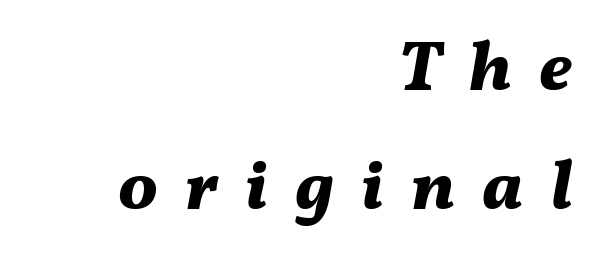
Q: Is the text bold? A: Yes.
Q: Is the text italic (slanted)? A: Yes, it leans right by about 11 degrees.
Q: Is the text underlined? A: No.
Q: How is the paragraph aligned? A: Right-aligned.
Q: Is the spacing between letters normal or unusually wide? A: Unusually wide.
Q: Is the spacing between lines tight, normal or loose? A: Normal.
Q: Width (condensed, normal, or wide)? A: Normal.
Q: Stroke contrast? A: Medium.
Q: x-height? A: Medium.
Q: Monospaced? A: No.
